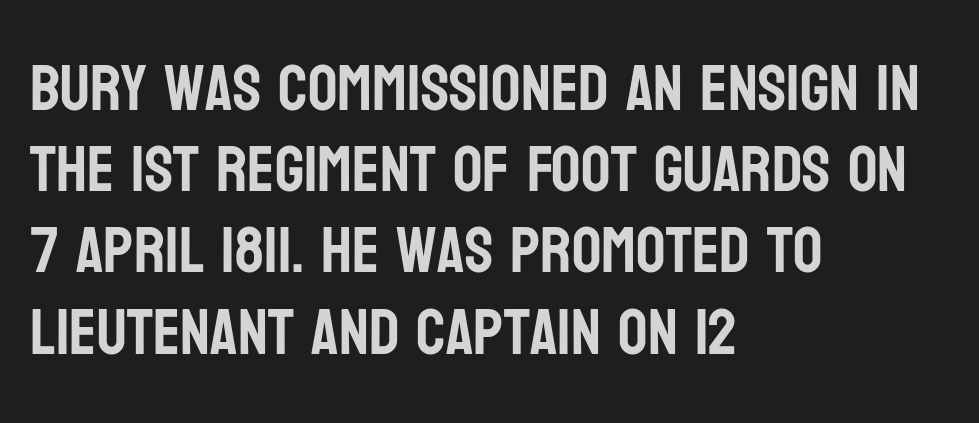
Q: Is the text italic (slanted)? A: No, it is upright.
Q: Is the typeface a serif or a sans-serif typeface? A: Sans-serif.
Q: Is the text underlined? A: No.
Q: How is the paragraph aligned? A: Left-aligned.
Q: Is the spacing between letters normal or unusually wide? A: Normal.
Q: Is the spacing between lines tight, normal or loose? A: Normal.
Q: Width (condensed, normal, or wide)? A: Condensed.
Q: Stroke contrast? A: Low.
Q: x-height? A: Large.
Q: Monospaced? A: No.
